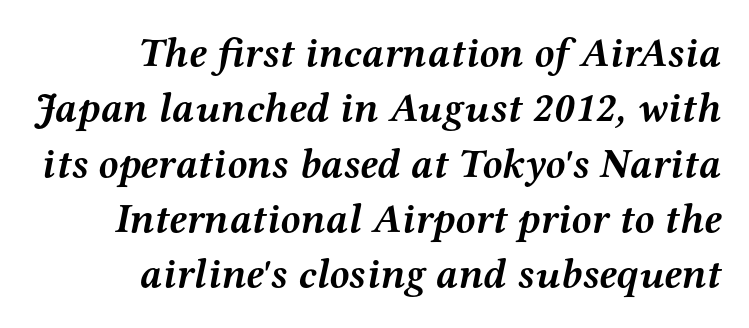
{"serif": "yes", "italic": "yes", "lean": "right", "slant_degrees": 12, "bold": "yes", "weight": "semibold", "width": "wide", "stroke_contrast": "medium", "x_height": "medium", "monospaced": "no", "underline": "no", "align": "right", "line_spacing": "normal", "line_spacing_ratio": 1.35, "letter_spacing": "normal", "letter_spacing_em": 0.0, "glyph_px": 41}
